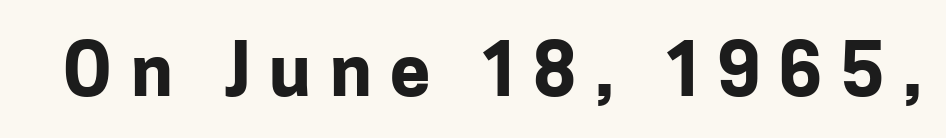
Q: Is the text bold? A: Yes.
Q: Is the text italic (slanted)? A: No, it is upright.
Q: Is the typeface a serif or a sans-serif typeface? A: Sans-serif.
Q: Is the text underlined? A: No.
Q: Is the spacing between letters normal or unusually wide? A: Unusually wide.
Q: Width (condensed, normal, or wide)? A: Normal.
Q: Stroke contrast? A: Low.
Q: x-height? A: Medium.
Q: Monospaced? A: No.
